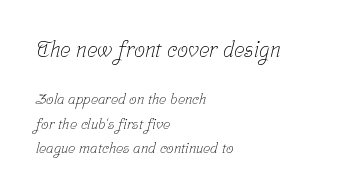
The image shows 22 px text type; set left-aligned, normal line spacing (1.63x), normal letter spacing, not underlined; the first (top) block is 1.47x larger.
